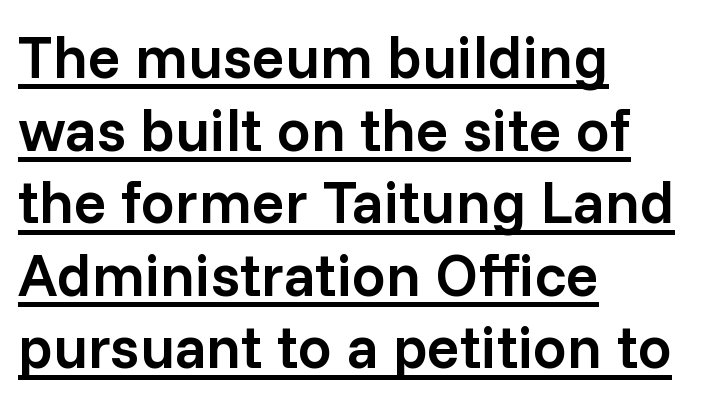
Q: Is the text bold? A: Semi-bold.
Q: Is the text italic (slanted)? A: No, it is upright.
Q: Is the typeface a serif or a sans-serif typeface? A: Sans-serif.
Q: Is the text underlined? A: Yes.
Q: How is the paragraph aligned? A: Left-aligned.
Q: Is the spacing between letters normal or unusually wide? A: Normal.
Q: Width (condensed, normal, or wide)? A: Normal.
Q: Stroke contrast? A: Low.
Q: x-height? A: Medium.
Q: Monospaced? A: No.
